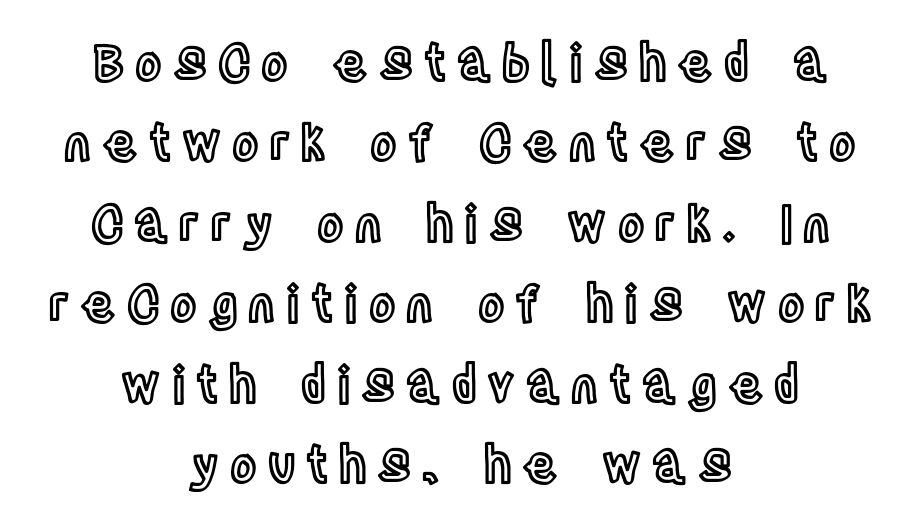
Q: Is the text italic (slanted)? A: No, it is upright.
Q: Is the text underlined? A: No.
Q: How is the paragraph aligned? A: Centered.
Q: Is the spacing between letters normal or unusually wide? A: Unusually wide.
Q: Is the spacing between lines tight, normal or loose? A: Normal.
Q: Width (condensed, normal, or wide)? A: Condensed.
Q: x-height? A: Large.
Q: Monospaced? A: No.
